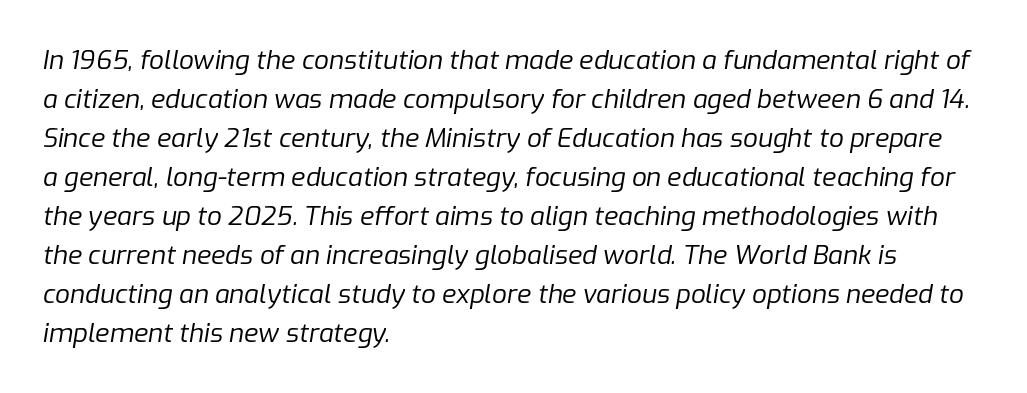
Q: Is the text bold? A: No.
Q: Is the text italic (slanted)? A: Yes, it leans right by about 9 degrees.
Q: Is the text underlined? A: No.
Q: How is the paragraph aligned? A: Left-aligned.
Q: Is the spacing between letters normal or unusually wide? A: Normal.
Q: Is the spacing between lines tight, normal or loose? A: Normal.
